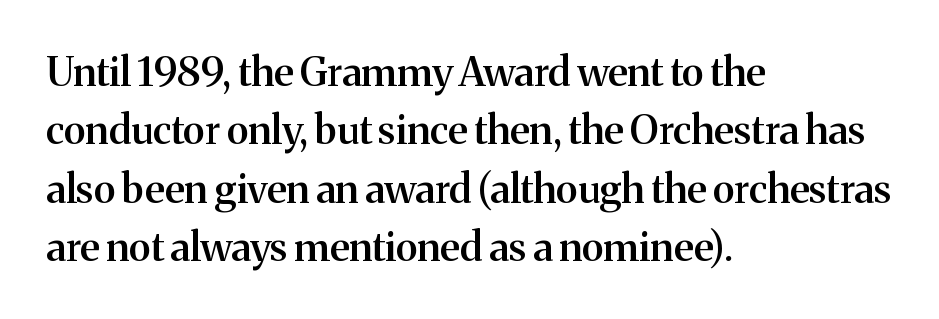
The image shows 40 px semibold serif type, upright; set left-aligned, normal line spacing (1.46x), normal letter spacing, not underlined; medium stroke contrast and a medium x-height.
